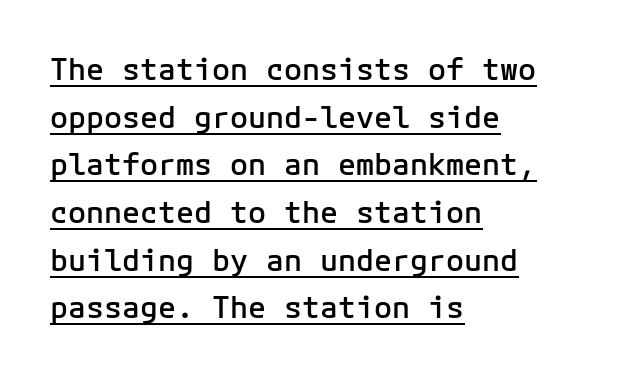
{"serif": "no", "italic": "no", "bold": "semi", "weight": "semibold", "width": "normal", "stroke_contrast": "low", "x_height": "medium", "underline": "yes", "align": "left", "line_spacing": "normal", "line_spacing_ratio": 1.59, "letter_spacing": "normal", "letter_spacing_em": 0.0, "glyph_px": 30}
